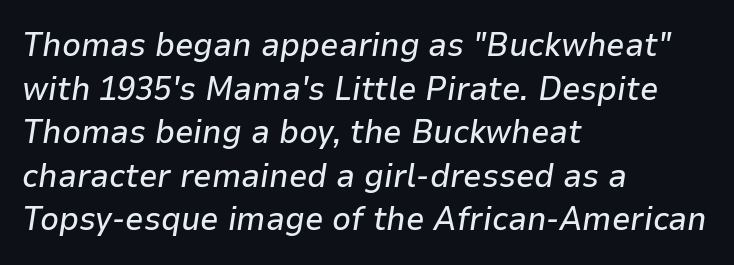
{"italic": "yes", "lean": "right", "slant_degrees": 9, "width": "normal", "stroke_contrast": "low", "x_height": "medium", "monospaced": "no", "underline": "no", "align": "left", "line_spacing": "normal", "line_spacing_ratio": 1.32, "letter_spacing": "normal", "letter_spacing_em": 0.0, "glyph_px": 33}
